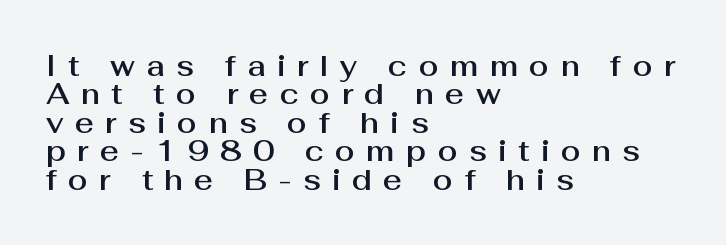
The image shows 29 px sans-serif type, upright; set left-aligned, tight line spacing (0.98x), unusually wide letter spacing (+0.39 em), not underlined; medium stroke contrast and a medium x-height.
